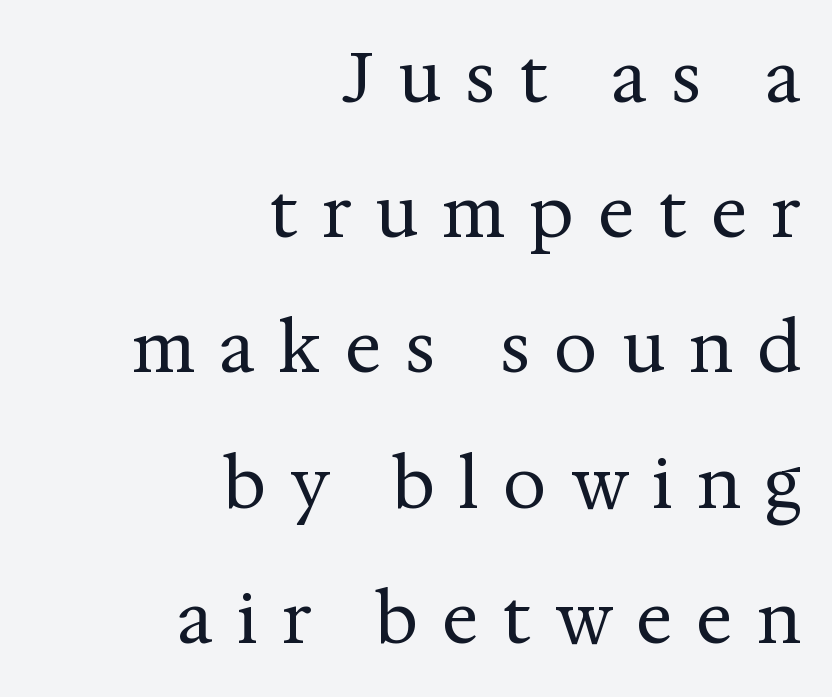
Q: Is the text bold? A: No.
Q: Is the text italic (slanted)? A: No, it is upright.
Q: Is the typeface a serif or a sans-serif typeface? A: Serif.
Q: Is the text underlined? A: No.
Q: How is the paragraph aligned? A: Right-aligned.
Q: Is the spacing between letters normal or unusually wide? A: Unusually wide.
Q: Is the spacing between lines tight, normal or loose? A: Loose.
Q: Width (condensed, normal, or wide)? A: Normal.
Q: Stroke contrast? A: Medium.
Q: x-height? A: Medium.
Q: Monospaced? A: No.
